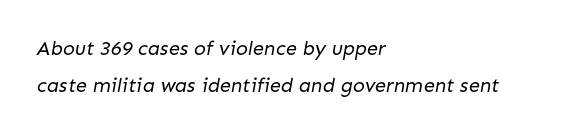
{"bold": "no", "underline": "no", "align": "left", "line_spacing_ratio": 1.87, "letter_spacing": "normal", "letter_spacing_em": 0.0, "glyph_px": 20}
